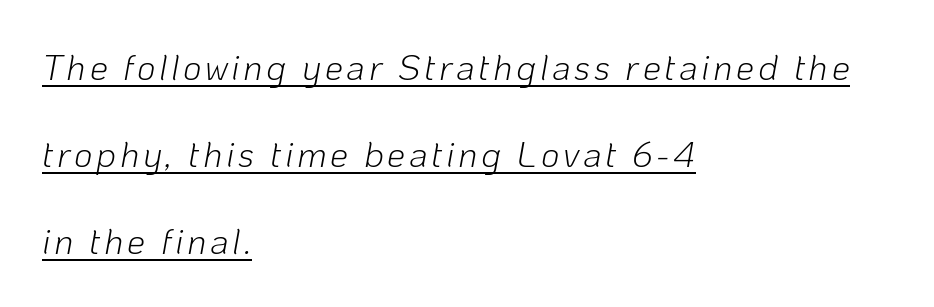
{"italic": "yes", "lean": "right", "slant_degrees": 10, "bold": "no", "weight": "light", "width": "normal", "stroke_contrast": "low", "x_height": "medium", "monospaced": "no", "underline": "yes", "align": "left", "line_spacing": "loose", "line_spacing_ratio": 2.42, "glyph_px": 36}
